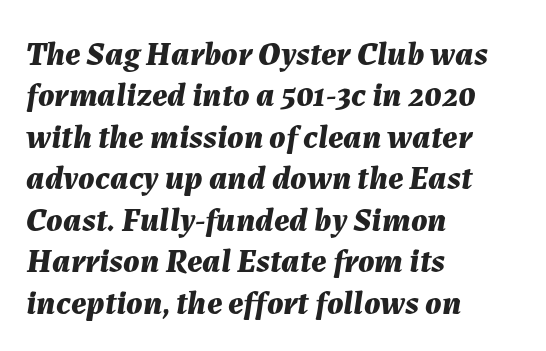
Q: Is the text bold? A: Yes.
Q: Is the text italic (slanted)? A: Yes, it leans right by about 7 degrees.
Q: Is the text underlined? A: No.
Q: How is the paragraph aligned? A: Left-aligned.
Q: Is the spacing between letters normal or unusually wide? A: Normal.
Q: Width (condensed, normal, or wide)? A: Normal.
Q: Stroke contrast? A: Medium.
Q: x-height? A: Medium.
Q: Monospaced? A: No.
